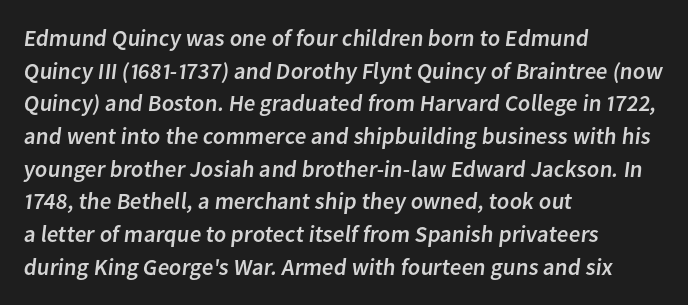
{"underline": "no", "align": "left", "line_spacing": "normal", "line_spacing_ratio": 1.42, "letter_spacing": "normal", "letter_spacing_em": 0.0, "glyph_px": 23}
